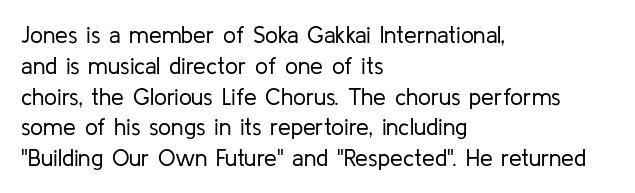
{"italic": "no", "bold": "no", "underline": "no", "align": "left", "line_spacing": "normal", "line_spacing_ratio": 1.34, "letter_spacing": "normal", "letter_spacing_em": 0.0, "glyph_px": 23}
